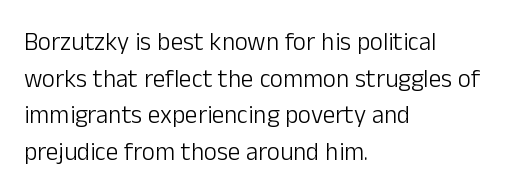
The image shows 25 px text type, upright; set left-aligned, normal line spacing (1.47x), normal letter spacing, not underlined.
